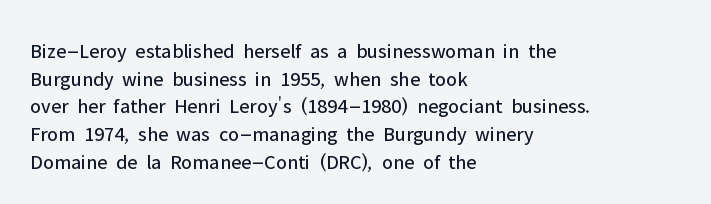
Q: Is the text bold? A: No.
Q: Is the text italic (slanted)? A: No, it is upright.
Q: Is the text underlined? A: No.
Q: How is the paragraph aligned? A: Left-aligned.
Q: Is the spacing between letters normal or unusually wide? A: Normal.
Q: Is the spacing between lines tight, normal or loose? A: Normal.
